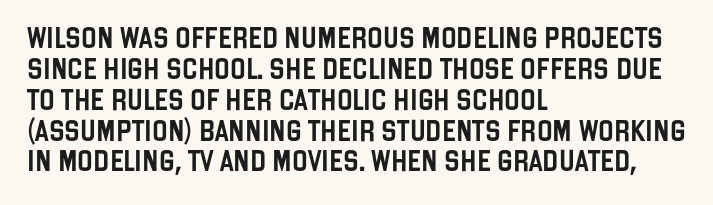
There is no visible air inserted between adjacent glyphs. Alignment: flush left. The words here are not underlined. The axis of the letterforms is exactly vertical. The designer left line spacing at the default.
